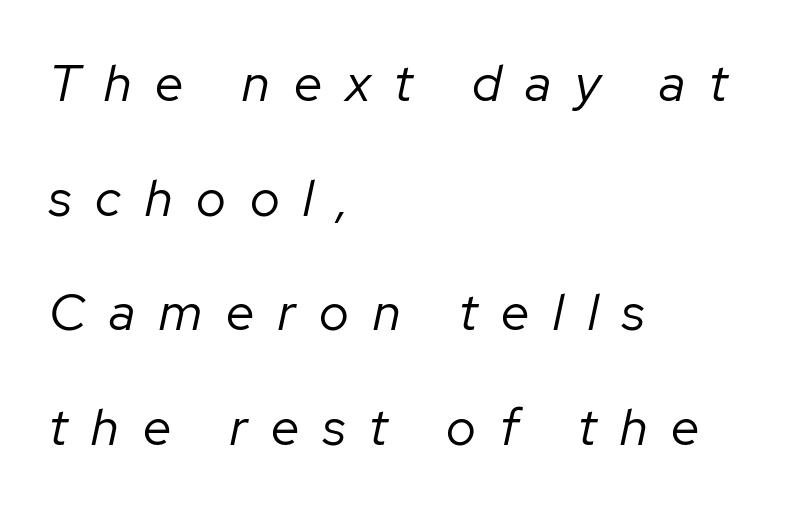
Q: Is the text bold? A: No.
Q: Is the text italic (slanted)? A: Yes, it leans right by about 12 degrees.
Q: Is the text underlined? A: No.
Q: How is the paragraph aligned? A: Left-aligned.
Q: Is the spacing between letters normal or unusually wide? A: Unusually wide.
Q: Is the spacing between lines tight, normal or loose? A: Loose.
Q: Width (condensed, normal, or wide)? A: Normal.
Q: Stroke contrast? A: Low.
Q: x-height? A: Medium.
Q: Monospaced? A: No.
